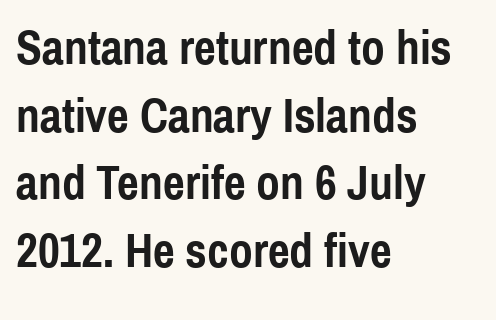
Spacing between characters is what you'd get straight out of the box. Proportional: the letters do not fall into vertical columns. No word sits above an underline. Stroke terminals: plain, sans-serif.
